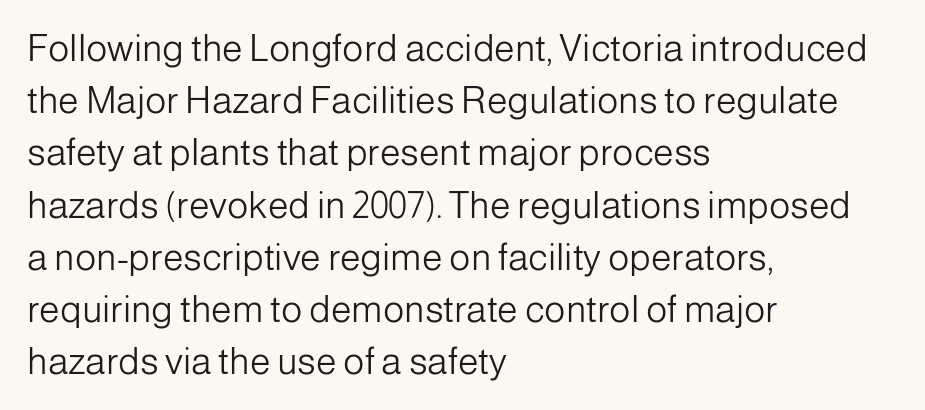
The image shows 37 px light sans-serif type, upright; set left-aligned, normal line spacing (1.41x), normal letter spacing, not underlined; low stroke contrast and a medium x-height.
